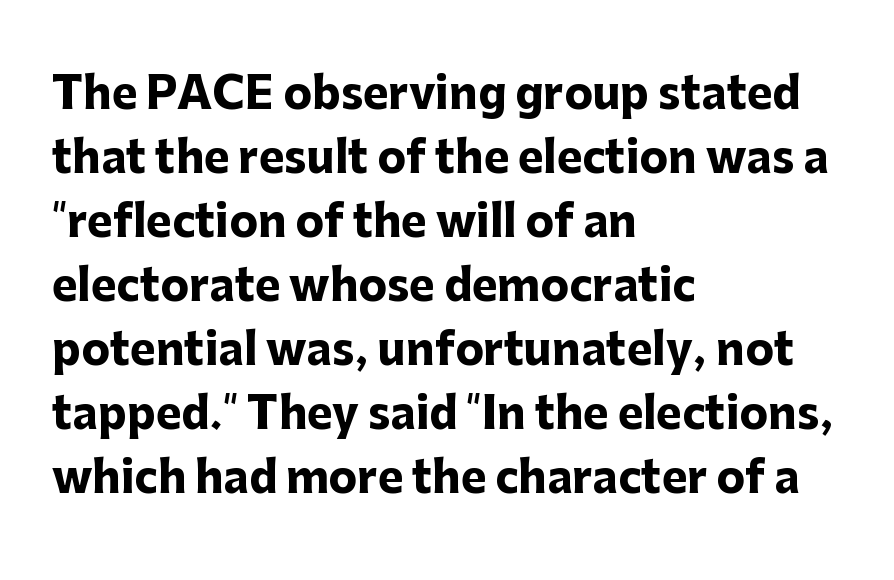
{"serif": "no", "italic": "no", "bold": "yes", "weight": "heavy", "width": "normal", "stroke_contrast": "low", "x_height": "medium", "monospaced": "no", "underline": "no", "align": "left", "line_spacing": "normal", "line_spacing_ratio": 1.49, "letter_spacing": "normal", "letter_spacing_em": 0.0, "glyph_px": 43}
